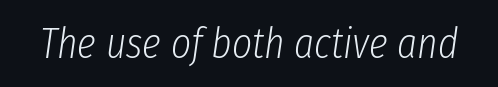
The image shows 43 px light, condensed type, italic (leaning right); set normal letter spacing, not underlined; low stroke contrast and a medium x-height.
